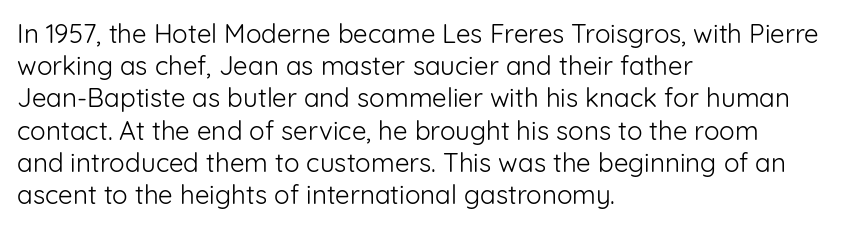
Q: Is the text bold? A: No.
Q: Is the text italic (slanted)? A: No, it is upright.
Q: Is the text underlined? A: No.
Q: How is the paragraph aligned? A: Left-aligned.
Q: Is the spacing between letters normal or unusually wide? A: Normal.
